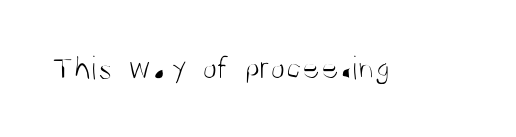
Q: Is the text bold? A: No.
Q: Is the text italic (slanted)? A: No, it is upright.
Q: Is the typeface a serif or a sans-serif typeface? A: Sans-serif.
Q: Is the text underlined? A: No.
Q: Is the spacing between letters normal or unusually wide? A: Normal.
Q: Width (condensed, normal, or wide)? A: Condensed.
Q: Stroke contrast? A: Medium.
Q: x-height? A: Large.
Q: Monospaced? A: No.
